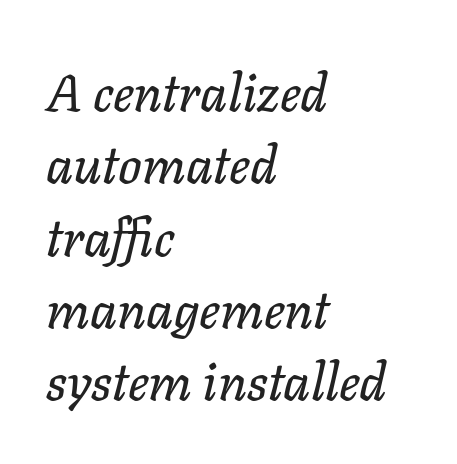
{"italic": "yes", "lean": "right", "slant_degrees": 11, "width": "normal", "stroke_contrast": "low", "x_height": "medium", "monospaced": "no", "underline": "no", "align": "left", "line_spacing": "normal", "line_spacing_ratio": 1.39, "letter_spacing": "normal", "letter_spacing_em": 0.0, "glyph_px": 52}
